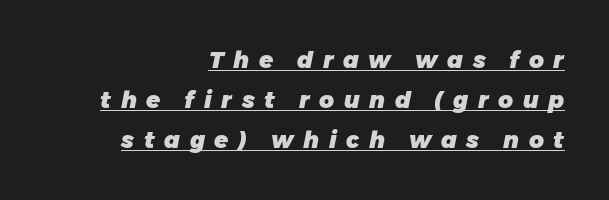
{"italic": "yes", "lean": "right", "slant_degrees": 11, "bold": "yes", "underline": "yes", "align": "right", "line_spacing_ratio": 1.74, "letter_spacing": "wide", "letter_spacing_em": 0.42, "glyph_px": 23}
